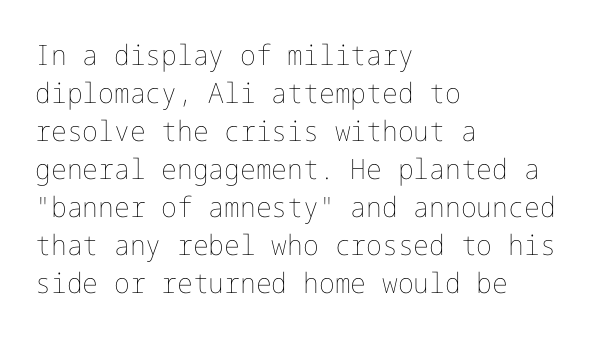
A typesetter would call this zero additional tracking. Leftover space on each line is placed entirely after the last word. Heft: none added — not bold. Has an underline been added? It has not. Every stem runs plumb, perpendicular to the baseline.
